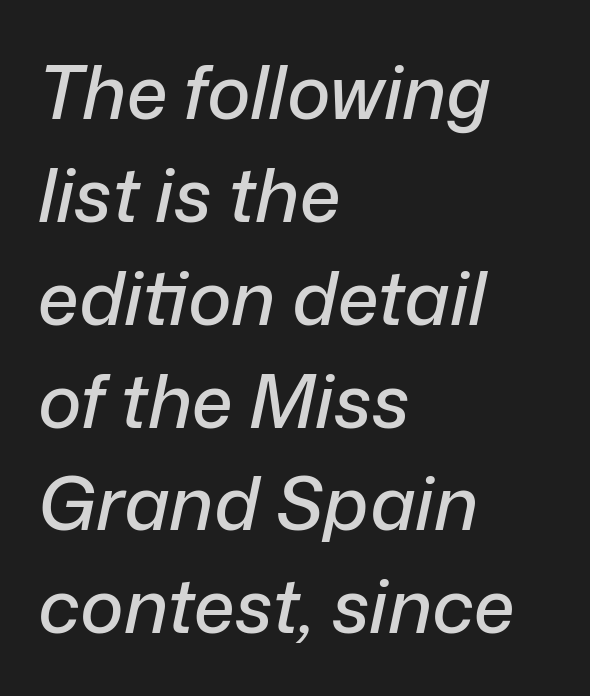
The image shows 74 px text type, italic (leaning right); set left-aligned, normal line spacing (1.39x), normal letter spacing, not underlined; low stroke contrast and a medium x-height.
